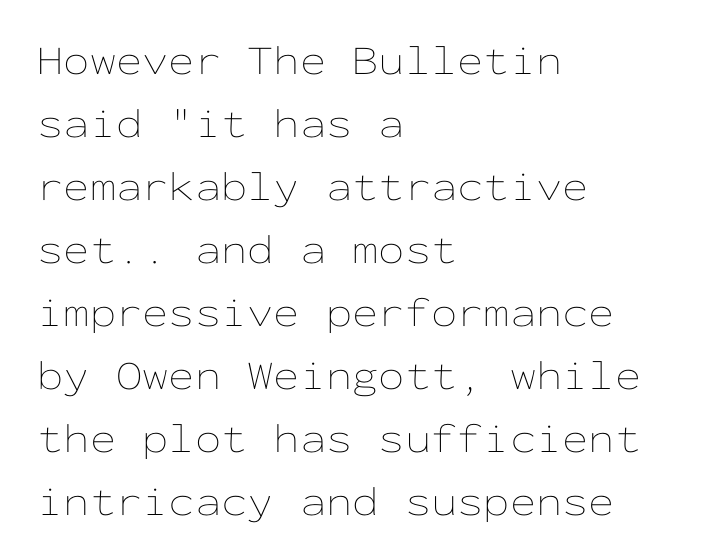
Q: Is the text bold? A: No.
Q: Is the text italic (slanted)? A: No, it is upright.
Q: Is the text underlined? A: No.
Q: How is the paragraph aligned? A: Left-aligned.
Q: Is the spacing between letters normal or unusually wide? A: Normal.
Q: Is the spacing between lines tight, normal or loose? A: Normal.
Q: Width (condensed, normal, or wide)? A: Wide.
Q: Stroke contrast? A: Low.
Q: x-height? A: Medium.
Q: Monospaced? A: Yes.
